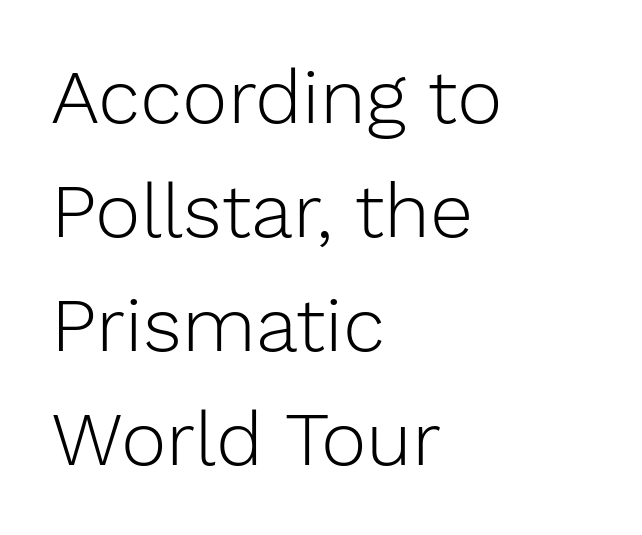
Q: Is the text bold? A: No.
Q: Is the text italic (slanted)? A: No, it is upright.
Q: Is the typeface a serif or a sans-serif typeface? A: Sans-serif.
Q: Is the text underlined? A: No.
Q: How is the paragraph aligned? A: Left-aligned.
Q: Is the spacing between letters normal or unusually wide? A: Normal.
Q: Is the spacing between lines tight, normal or loose? A: Normal.
Q: Width (condensed, normal, or wide)? A: Normal.
Q: Stroke contrast? A: Low.
Q: x-height? A: Medium.
Q: Monospaced? A: No.
